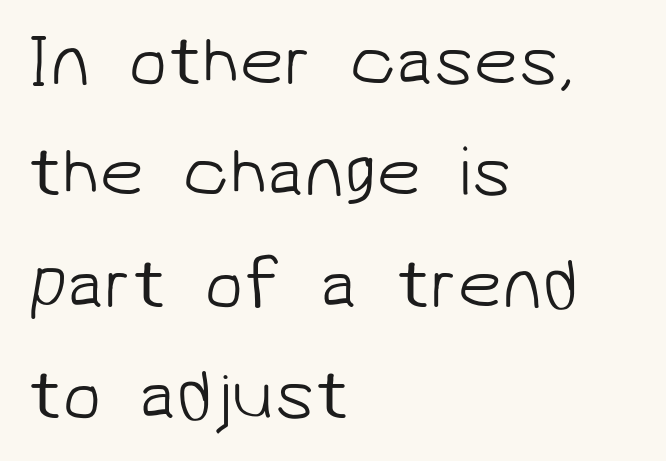
Q: Is the text bold? A: No.
Q: Is the typeface a serif or a sans-serif typeface? A: Sans-serif.
Q: Is the text underlined? A: No.
Q: How is the paragraph aligned? A: Left-aligned.
Q: Is the spacing between letters normal or unusually wide? A: Normal.
Q: Is the spacing between lines tight, normal or loose? A: Normal.
Q: Width (condensed, normal, or wide)? A: Normal.
Q: Stroke contrast? A: Low.
Q: x-height? A: Medium.
Q: Monospaced? A: No.
